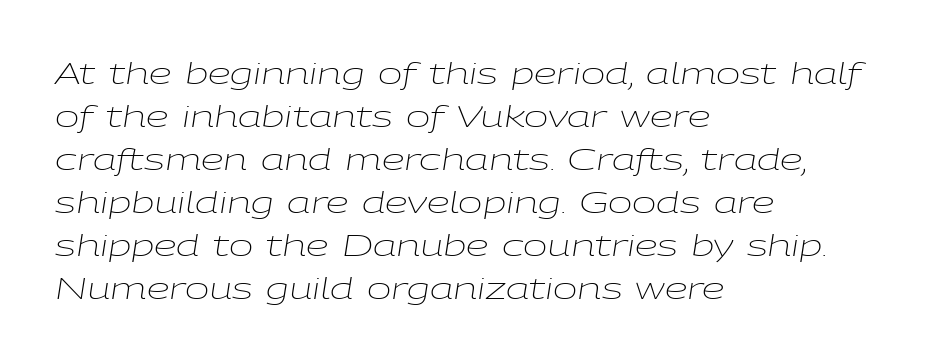
{"italic": "yes", "lean": "right", "slant_degrees": 9, "bold": "no", "weight": "light", "width": "wide", "stroke_contrast": "low", "x_height": "medium", "monospaced": "no", "underline": "no", "align": "left", "line_spacing": "normal", "line_spacing_ratio": 1.48, "letter_spacing": "normal", "letter_spacing_em": 0.0, "glyph_px": 29}
